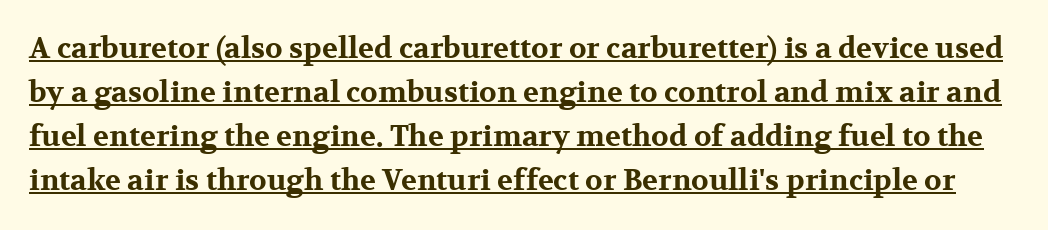
The image shows 29 px bold, wide serif type, upright; set normal line spacing (1.52x), normal letter spacing, underlined; medium stroke contrast and a medium x-height.
